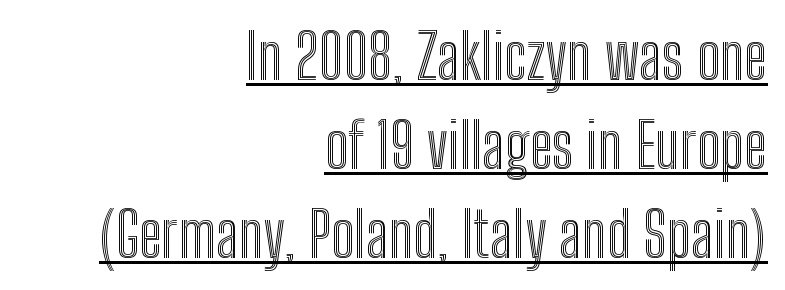
{"italic": "no", "width": "condensed", "x_height": "medium", "monospaced": "no", "underline": "yes", "align": "right", "line_spacing": "normal", "line_spacing_ratio": 1.41, "letter_spacing": "normal", "letter_spacing_em": 0.0, "glyph_px": 63}
